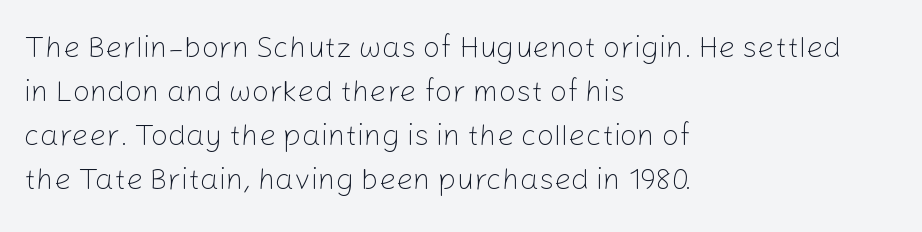
{"serif": "no", "italic": "no", "bold": "no", "weight": "light", "width": "normal", "stroke_contrast": "low", "x_height": "medium", "monospaced": "no", "underline": "no", "align": "left", "line_spacing": "normal", "line_spacing_ratio": 1.47, "letter_spacing": "normal", "letter_spacing_em": 0.0, "glyph_px": 30}
